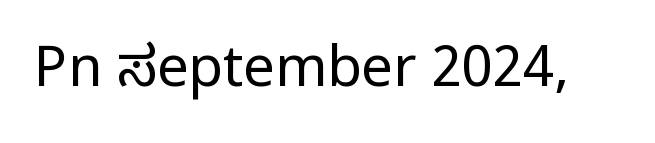
Q: Is the text bold? A: No.
Q: Is the text italic (slanted)? A: No, it is upright.
Q: Is the typeface a serif or a sans-serif typeface? A: Sans-serif.
Q: Is the text underlined? A: No.
Q: Is the spacing between letters normal or unusually wide? A: Normal.
Q: Width (condensed, normal, or wide)? A: Condensed.
Q: Stroke contrast? A: Low.
Q: x-height? A: Large.
Q: Monospaced? A: No.
